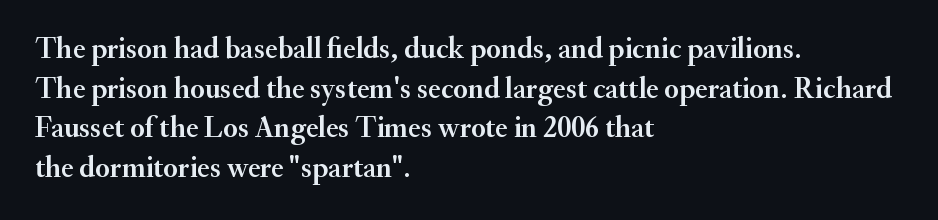
{"serif": "yes", "italic": "no", "width": "normal", "stroke_contrast": "medium", "x_height": "small", "monospaced": "no", "underline": "no", "align": "left", "line_spacing": "normal", "line_spacing_ratio": 1.32, "letter_spacing": "normal", "letter_spacing_em": 0.0, "glyph_px": 30}
